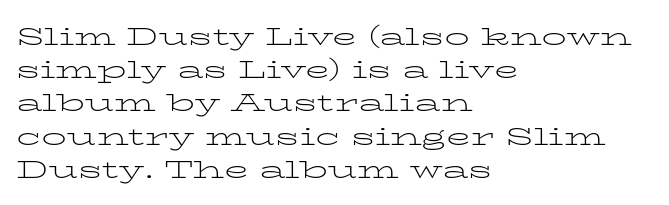
These lines sit exactly where default settings would place them. Decoration check: the copy has no underline. The typeface has the unassuming heft of standard copy or less. Horizontal alignment here is leftward, the default for most running prose.
